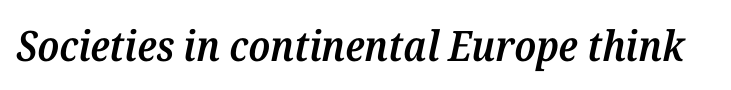
The image shows 42 px semibold serif type, italic (leaning right); set normal letter spacing, not underlined; medium stroke contrast and a medium x-height.
